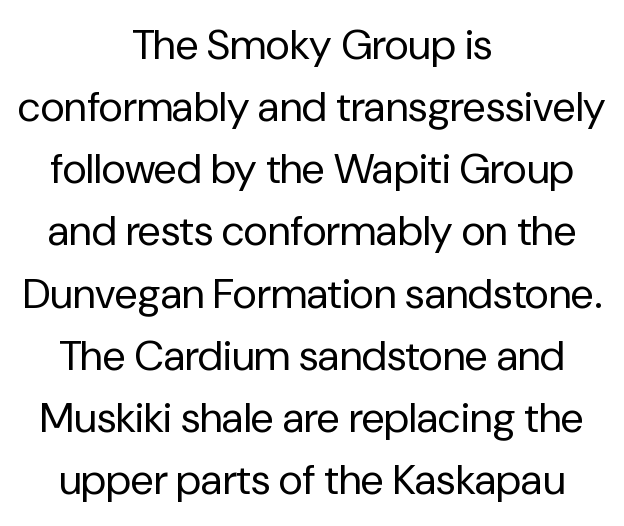
{"serif": "no", "italic": "no", "bold": "no", "weight": "regular", "width": "normal", "stroke_contrast": "low", "x_height": "medium", "monospaced": "no", "underline": "no", "align": "center", "line_spacing": "normal", "line_spacing_ratio": 1.48, "letter_spacing": "normal", "letter_spacing_em": 0.0, "glyph_px": 42}
